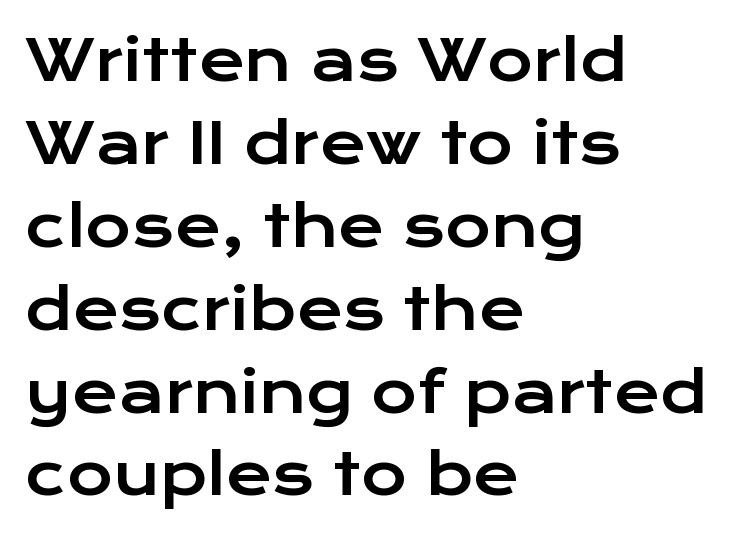
Q: Is the text italic (slanted)? A: No, it is upright.
Q: Is the typeface a serif or a sans-serif typeface? A: Sans-serif.
Q: Is the text underlined? A: No.
Q: How is the paragraph aligned? A: Left-aligned.
Q: Is the spacing between letters normal or unusually wide? A: Normal.
Q: Is the spacing between lines tight, normal or loose? A: Normal.
Q: Width (condensed, normal, or wide)? A: Wide.
Q: Stroke contrast? A: Low.
Q: x-height? A: Medium.
Q: Monospaced? A: No.
